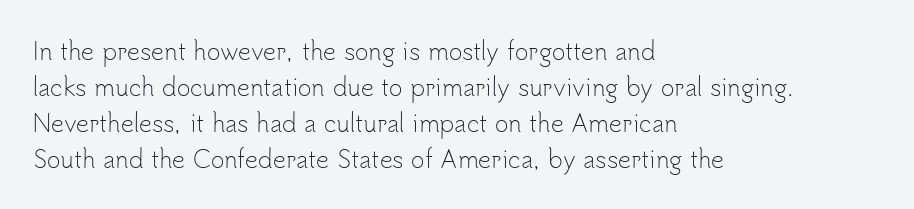
The image shows 23 px text type, upright; set left-aligned, normal line spacing (1.57x), normal letter spacing, not underlined.
